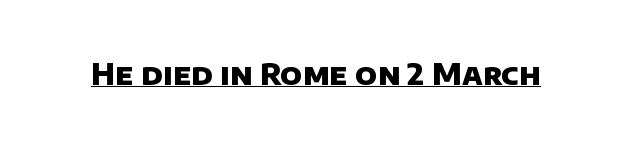
Font category for this specimen: sans-serif. Character widths vary here, with narrow letters taking less room than wide ones. Underlining? Definitely there. Default kerning and tracking; the words read as compact shapes. The rendering uses a bold face; every stroke is thick and dark.
